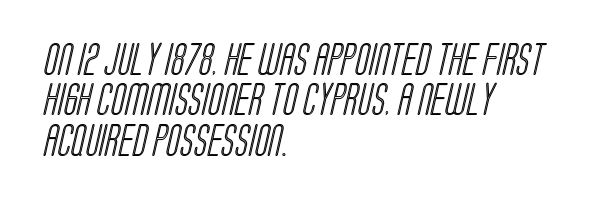
The image shows 32 px condensed type; set left-aligned, normal line spacing (1.26x), normal letter spacing, not underlined; a large x-height.
